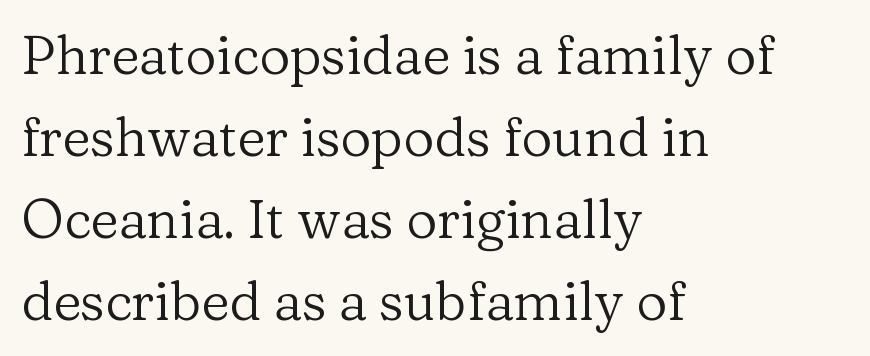
The image shows 54 px regular-weight serif type, upright; set left-aligned, normal line spacing (1.52x), normal letter spacing, not underlined; low stroke contrast and a medium x-height.
